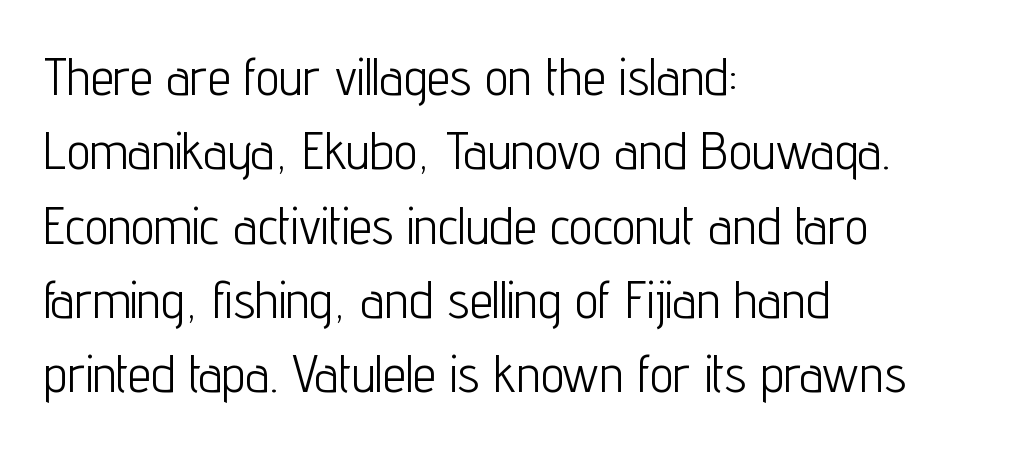
{"serif": "no", "italic": "no", "bold": "no", "weight": "light", "width": "condensed", "stroke_contrast": "low", "x_height": "medium", "monospaced": "no", "underline": "no", "align": "left", "line_spacing": "normal", "line_spacing_ratio": 1.43, "letter_spacing": "normal", "letter_spacing_em": 0.0, "glyph_px": 52}
